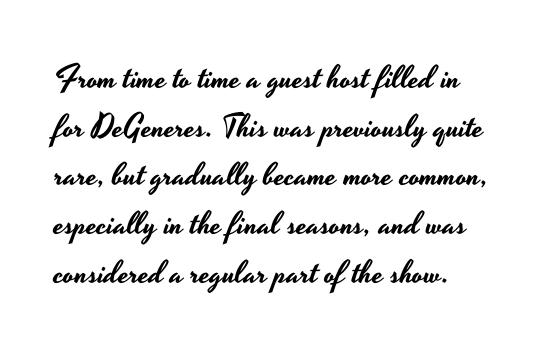
Q: Is the text italic (slanted)? A: Yes.
Q: Is the typeface a serif or a sans-serif typeface? A: Sans-serif.
Q: Is the text underlined? A: No.
Q: How is the paragraph aligned? A: Left-aligned.
Q: Is the spacing between letters normal or unusually wide? A: Normal.
Q: Is the spacing between lines tight, normal or loose? A: Normal.
Q: Width (condensed, normal, or wide)? A: Wide.
Q: Stroke contrast? A: Low.
Q: x-height? A: Small.
Q: Monospaced? A: No.
